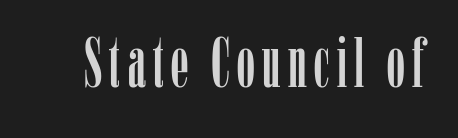
{"serif": "yes", "italic": "no", "width": "condensed", "stroke_contrast": "low", "x_height": "medium", "monospaced": "no", "underline": "no", "glyph_px": 70}
